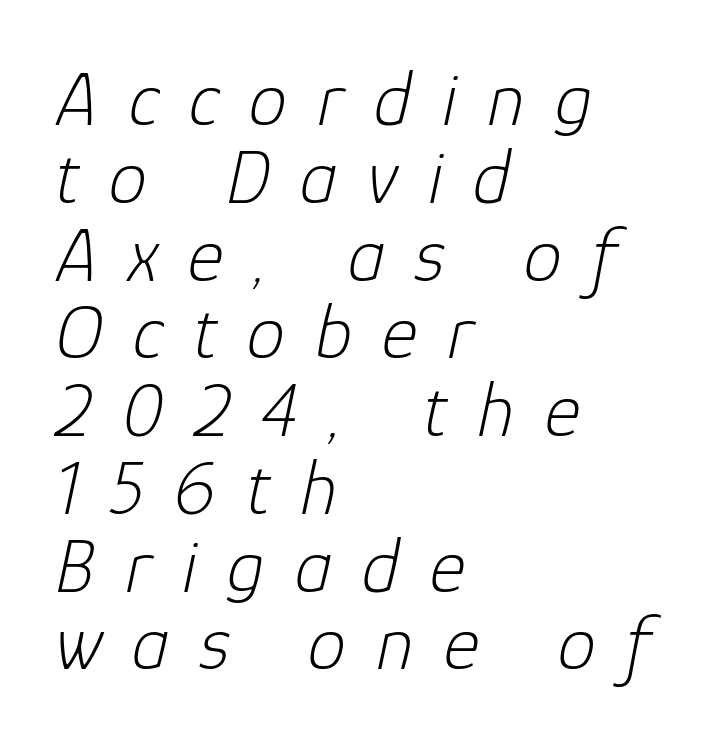
Q: Is the text bold? A: No.
Q: Is the text italic (slanted)? A: Yes, it leans right by about 12 degrees.
Q: Is the text underlined? A: No.
Q: How is the paragraph aligned? A: Left-aligned.
Q: Is the spacing between letters normal or unusually wide? A: Unusually wide.
Q: Is the spacing between lines tight, normal or loose? A: Tight.
Q: Width (condensed, normal, or wide)? A: Normal.
Q: Stroke contrast? A: Low.
Q: x-height? A: Medium.
Q: Monospaced? A: No.
